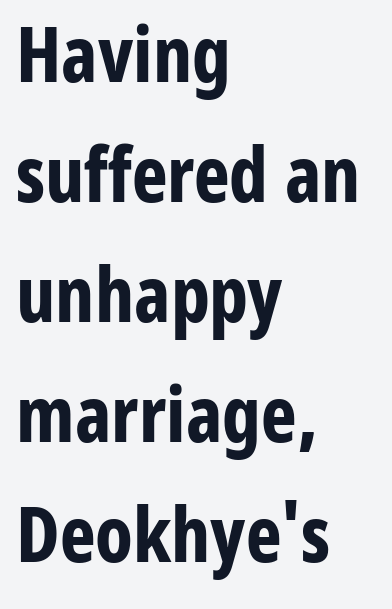
The type is set solid horizontally, with unmodified tracking. Look at the bottom of the vertical strokes: they stop flat, with no serifs. The face used here is proportionally spaced, like ordinary book or web type. Type without underlining. Is there much room between lines? A standard amount, neither cramped nor airy. Quick note: not italic, upright.
